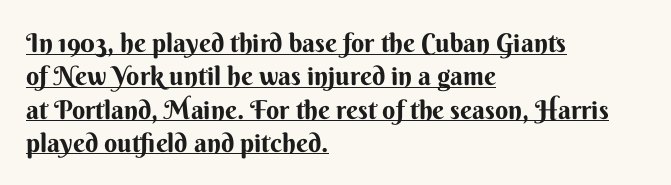
Q: Is the text bold? A: Yes.
Q: Is the text italic (slanted)? A: No, it is upright.
Q: Is the text underlined? A: Yes.
Q: How is the paragraph aligned? A: Left-aligned.
Q: Is the spacing between letters normal or unusually wide? A: Normal.
Q: Is the spacing between lines tight, normal or loose? A: Normal.
